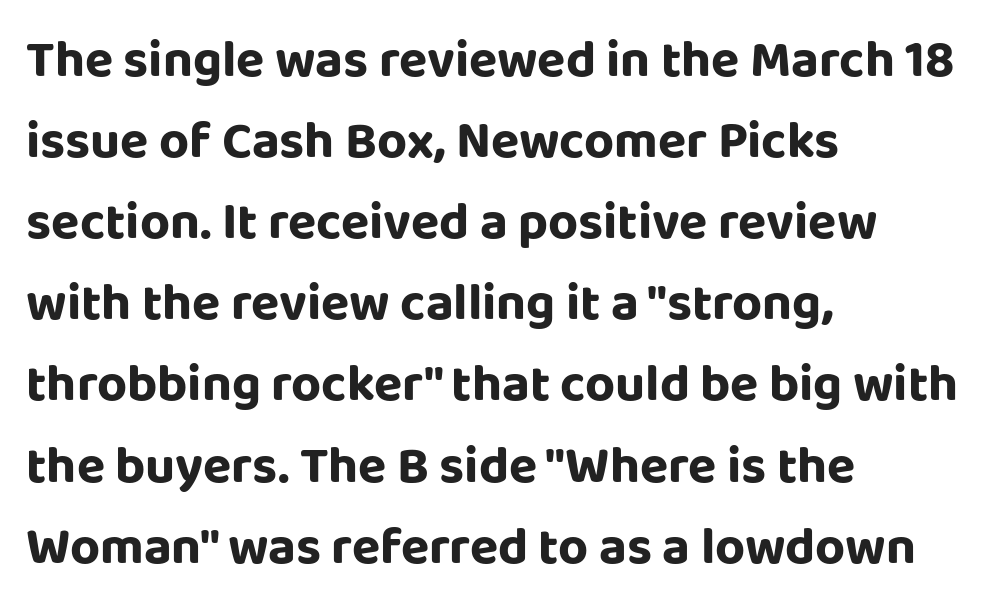
Anything drawn beneath the words? Only blank space. Successive baselines arrive at the customary interval. Each line starts at the same left margin while the right side varies. Regarding serifs, this sample does without them.
